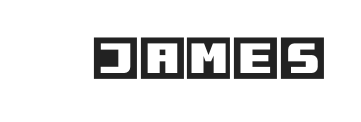
The passage shown is not underscored anywhere. The lettering stays uniformly vertical, giving the passage a roman look. In terms of letterspacing, this is plain default setting.
